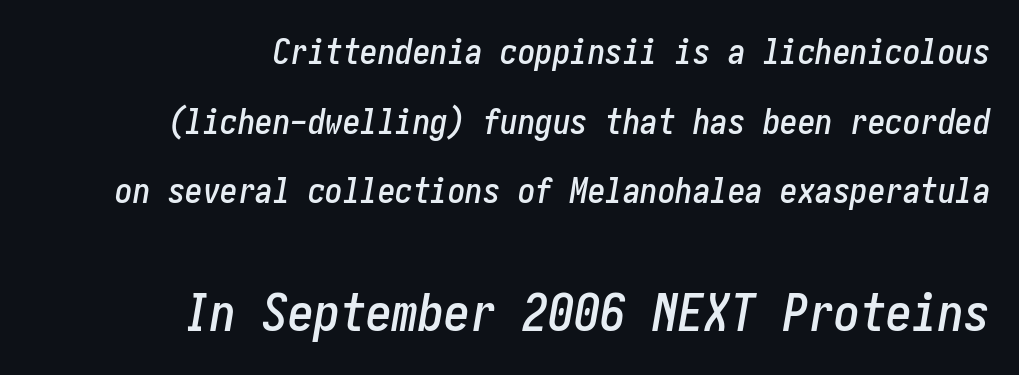
The image shows 52 px condensed type, italic (leaning right); set right-aligned, loose line spacing (1.99x), normal letter spacing, not underlined; the second (bottom) block is 1.49x larger; low stroke contrast and a medium x-height.
